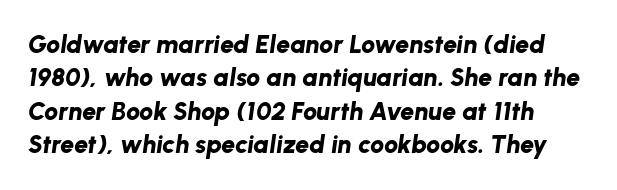
Q: Is the text bold? A: Yes.
Q: Is the text italic (slanted)? A: Yes, it leans right by about 8 degrees.
Q: Is the text underlined? A: No.
Q: Is the spacing between letters normal or unusually wide? A: Normal.
Q: Is the spacing between lines tight, normal or loose? A: Normal.
